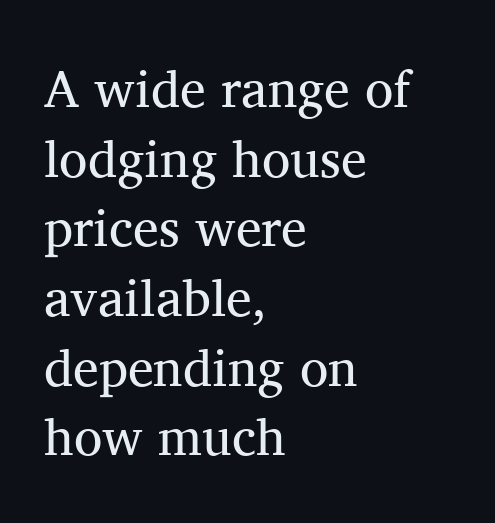
{"serif": "yes", "italic": "no", "bold": "no", "weight": "regular", "width": "normal", "stroke_contrast": "medium", "x_height": "medium", "monospaced": "no", "underline": "no", "align": "left", "line_spacing": "normal", "line_spacing_ratio": 1.34, "letter_spacing": "normal", "letter_spacing_em": 0.0, "glyph_px": 52}
